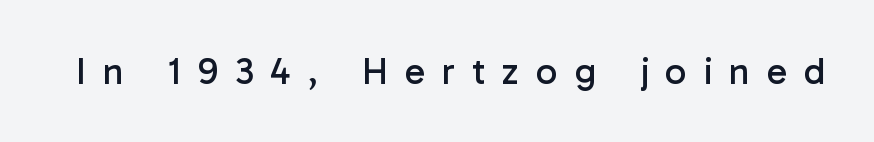
{"serif": "no", "italic": "no", "bold": "no", "weight": "regular", "width": "normal", "stroke_contrast": "low", "x_height": "medium", "monospaced": "no", "underline": "no", "letter_spacing": "wide", "letter_spacing_em": 0.44, "glyph_px": 38}
